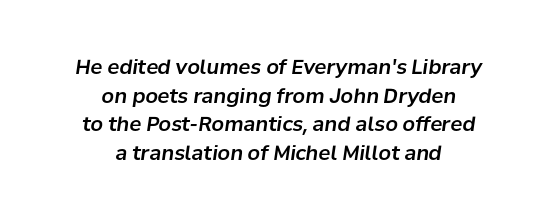
The image shows 20 px text type, italic (leaning right); set centered, normal line spacing (1.43x), normal letter spacing, not underlined.
